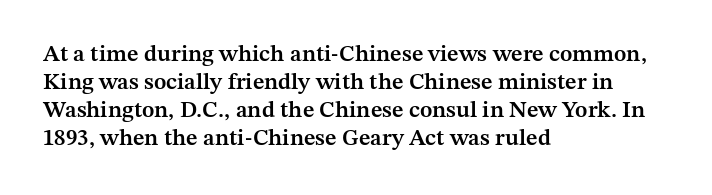
Alignment: flush left. Short note: letters normally spaced. The space directly below the letters is spotless. It's the straight-up-and-down kind of type. Stroke thickness is moderately raised; the sample reads as semibold.
